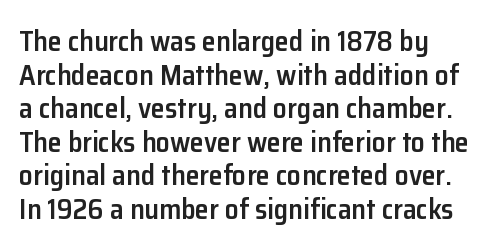
The image shows 28 px semibold sans-serif type, upright; set left-aligned, line spacing 1.2x, normal letter spacing, not underlined; low stroke contrast and a medium x-height.
